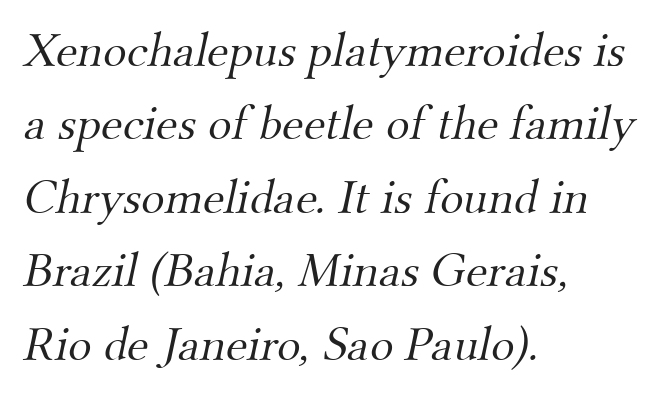
Q: Is the text bold? A: No.
Q: Is the typeface a serif or a sans-serif typeface? A: Serif.
Q: Is the text underlined? A: No.
Q: How is the paragraph aligned? A: Left-aligned.
Q: Is the spacing between letters normal or unusually wide? A: Normal.
Q: Is the spacing between lines tight, normal or loose? A: Normal.
Q: Width (condensed, normal, or wide)? A: Normal.
Q: Stroke contrast? A: Medium.
Q: x-height? A: Small.
Q: Monospaced? A: No.
